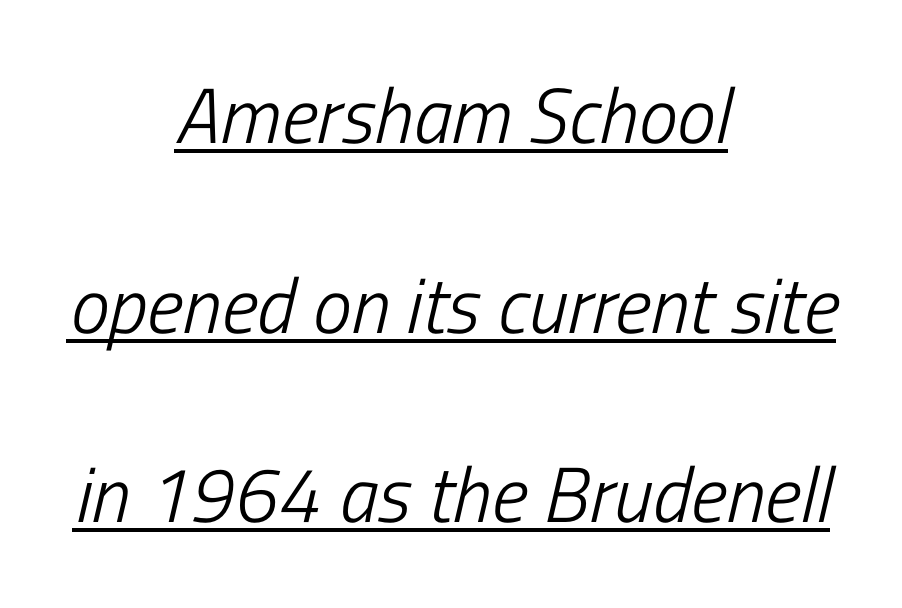
The image shows 78 px light, condensed type, italic (leaning right); set centered, loose line spacing (2.43x), normal letter spacing, underlined; low stroke contrast and a medium x-height.
